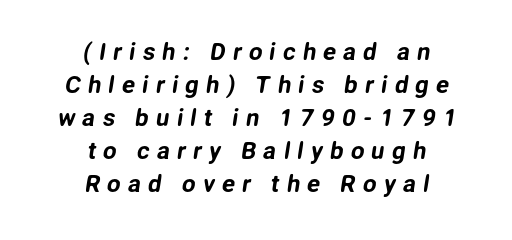
{"underline": "no", "align": "center", "line_spacing": "normal", "line_spacing_ratio": 1.37, "letter_spacing": "wide", "letter_spacing_em": 0.3, "glyph_px": 24}
